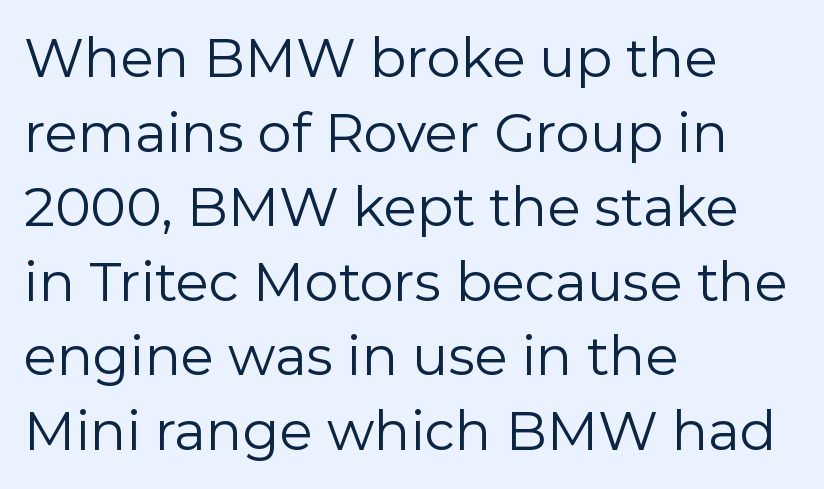
Q: Is the text bold? A: No.
Q: Is the text italic (slanted)? A: No, it is upright.
Q: Is the typeface a serif or a sans-serif typeface? A: Sans-serif.
Q: Is the text underlined? A: No.
Q: How is the paragraph aligned? A: Left-aligned.
Q: Is the spacing between letters normal or unusually wide? A: Normal.
Q: Is the spacing between lines tight, normal or loose? A: Normal.
Q: Width (condensed, normal, or wide)? A: Normal.
Q: Stroke contrast? A: Low.
Q: x-height? A: Medium.
Q: Monospaced? A: No.
